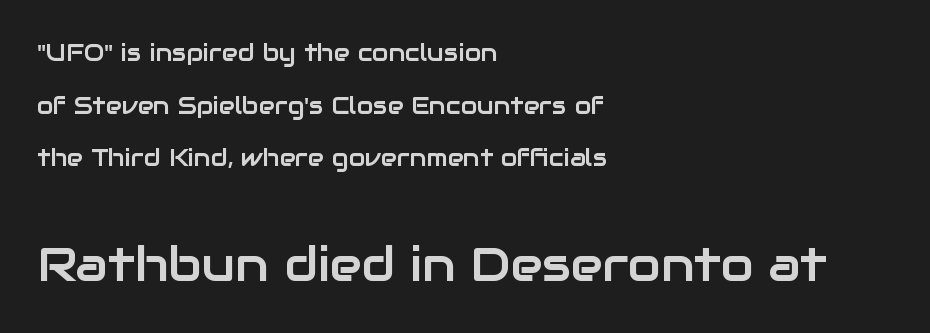
Q: Is the text italic (slanted)? A: No, it is upright.
Q: Is the typeface a serif or a sans-serif typeface? A: Sans-serif.
Q: Is the text underlined? A: No.
Q: How is the paragraph aligned? A: Left-aligned.
Q: Is the spacing between letters normal or unusually wide? A: Normal.
Q: Is the spacing between lines tight, normal or loose? A: Loose.
Q: Which block of text is set in a larger size, the first (top) or the second (bottom)? A: The second (bottom) one.
Q: Width (condensed, normal, or wide)? A: Normal.
Q: Stroke contrast? A: Low.
Q: x-height? A: Medium.
Q: Monospaced? A: No.
